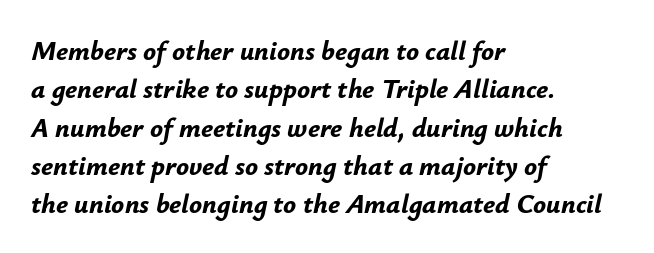
{"italic": "yes", "lean": "right", "slant_degrees": 12, "bold": "yes", "underline": "no", "align": "left", "line_spacing": "normal", "line_spacing_ratio": 1.42, "letter_spacing": "normal", "letter_spacing_em": 0.0, "glyph_px": 27}
